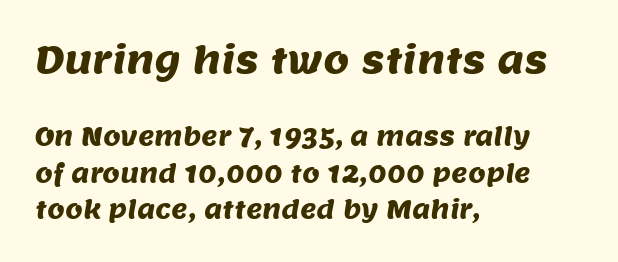
The image shows 37 px sans-serif type; set left-aligned, normal line spacing (1.47x), normal letter spacing, not underlined; the first (top) block is 1.48x larger; medium stroke contrast and a large x-height.
